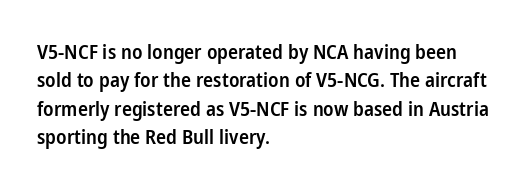
Q: Is the text bold? A: Semi-bold.
Q: Is the text italic (slanted)? A: No, it is upright.
Q: Is the text underlined? A: No.
Q: How is the paragraph aligned? A: Left-aligned.
Q: Is the spacing between letters normal or unusually wide? A: Normal.
Q: Is the spacing between lines tight, normal or loose? A: Normal.
